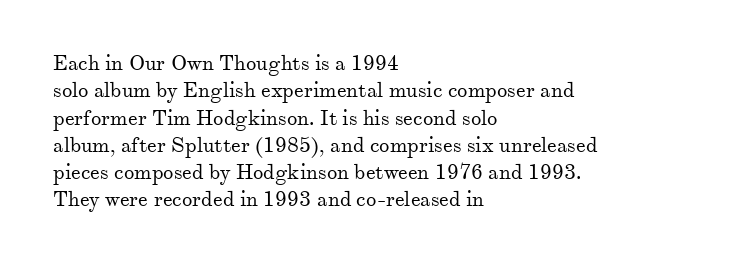
Reading down the block, your eye returns to a fixed left position each line. The weight tops out at a normal text grade. Interline gaps are of average width in this sample. The letters sit at their default tracking, neither squeezed nor spread.
